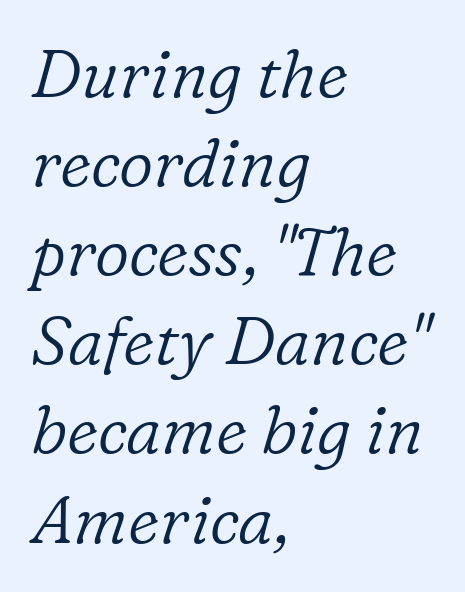
The image shows 67 px light serif type, italic (leaning right); set left-aligned, normal line spacing (1.33x), normal letter spacing, not underlined; low stroke contrast and a medium x-height.
